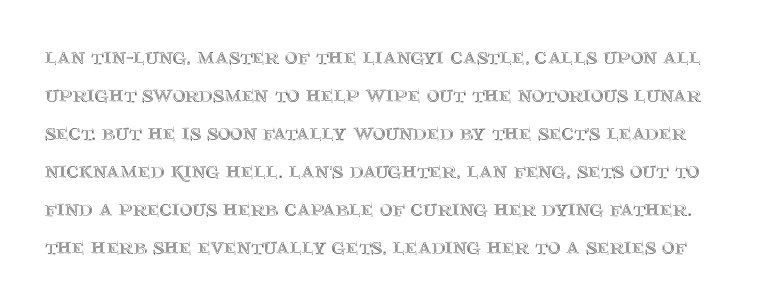
Glyph-to-glyph distance matches everyday printed text. Only glyphs here, with clear space below each row. Horizontal bands of white between lines are of average thickness. In terms of posture, this sample is upright.
